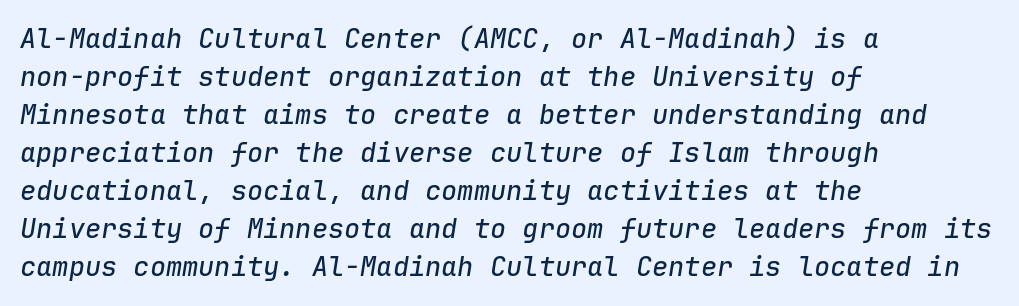
{"italic": "yes", "lean": "right", "slant_degrees": 9, "underline": "no", "align": "left", "line_spacing": "normal", "line_spacing_ratio": 1.41, "letter_spacing": "normal", "letter_spacing_em": 0.0, "glyph_px": 27}
